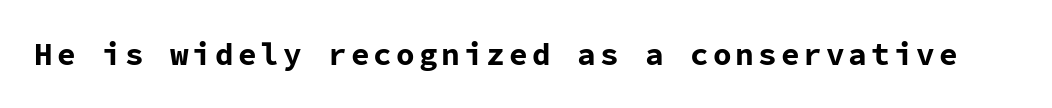
Q: Is the text bold? A: Yes.
Q: Is the text italic (slanted)? A: No, it is upright.
Q: Is the typeface a serif or a sans-serif typeface? A: Sans-serif.
Q: Is the text underlined? A: No.
Q: Width (condensed, normal, or wide)? A: Normal.
Q: Stroke contrast? A: Low.
Q: x-height? A: Medium.
Q: Monospaced? A: Yes.
